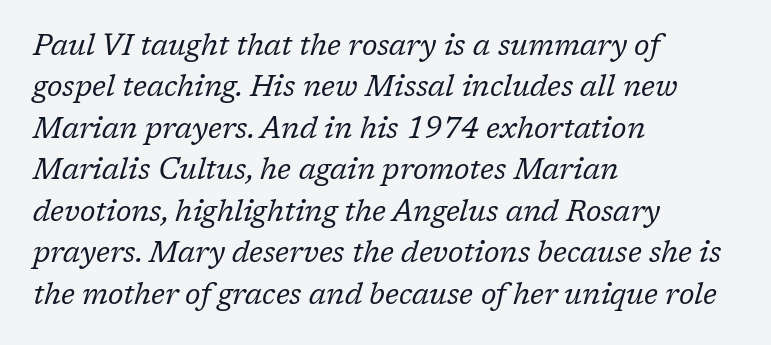
The image shows 29 px regular-weight serif type, italic (leaning right); set left-aligned, normal line spacing (1.43x), normal letter spacing, not underlined; low stroke contrast and a medium x-height.
